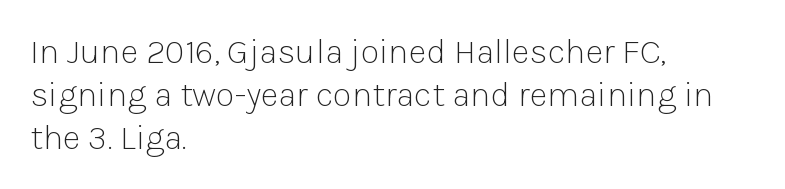
Q: Is the text bold? A: No.
Q: Is the text italic (slanted)? A: No, it is upright.
Q: Is the typeface a serif or a sans-serif typeface? A: Sans-serif.
Q: Is the text underlined? A: No.
Q: How is the paragraph aligned? A: Left-aligned.
Q: Is the spacing between letters normal or unusually wide? A: Normal.
Q: Width (condensed, normal, or wide)? A: Normal.
Q: Stroke contrast? A: Low.
Q: x-height? A: Medium.
Q: Monospaced? A: No.
